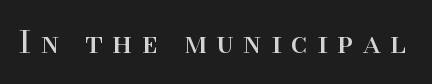
The image shows 30 px regular-weight serif type, upright; set unusually wide letter spacing (+0.31 em), not underlined; high stroke contrast and a small x-height.
